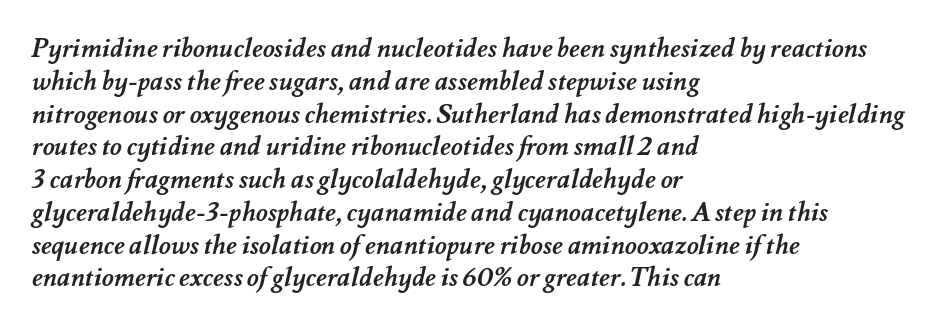
Regarding leading, the lines here are spaced in the standard way. The letterforms sit shoulder to shoulder at normal distance. Plenty of ink on the page — the face is bold. The ragged edge is on the right, which tells us the setting is flush left. The baseline area is clear.
